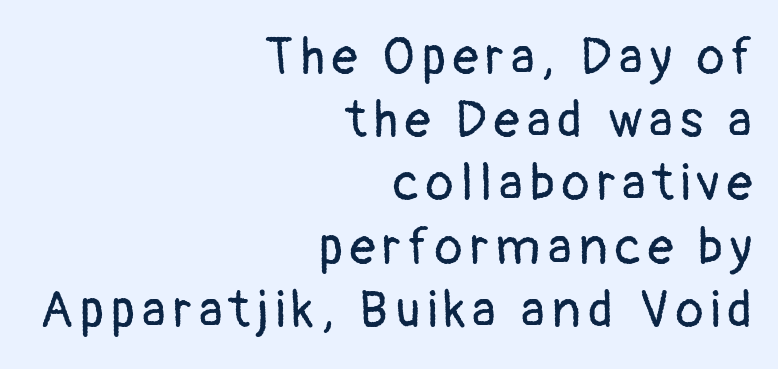
Q: Is the text bold? A: No.
Q: Is the text italic (slanted)? A: No, it is upright.
Q: Is the typeface a serif or a sans-serif typeface? A: Sans-serif.
Q: Is the text underlined? A: No.
Q: How is the paragraph aligned? A: Right-aligned.
Q: Width (condensed, normal, or wide)? A: Normal.
Q: Stroke contrast? A: Low.
Q: x-height? A: Medium.
Q: Monospaced? A: No.
